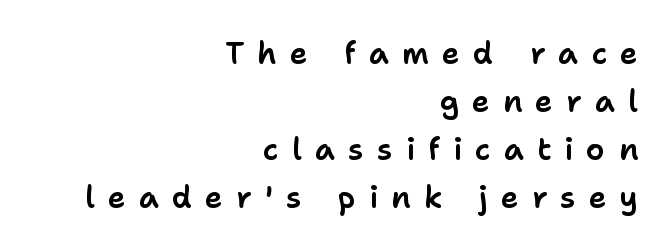
The image shows 30 px sans-serif type, upright; set right-aligned, normal line spacing (1.6x), unusually wide letter spacing (+0.44 em), not underlined; low stroke contrast and a medium x-height.
